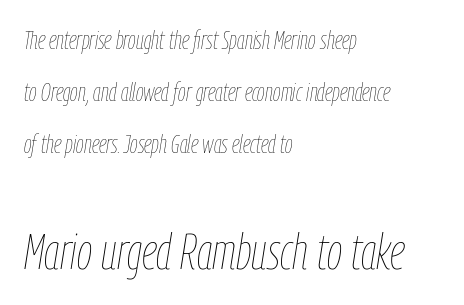
Q: Is the text bold? A: No.
Q: Is the text italic (slanted)? A: Yes, it leans right by about 9 degrees.
Q: Is the text underlined? A: No.
Q: How is the paragraph aligned? A: Left-aligned.
Q: Is the spacing between letters normal or unusually wide? A: Normal.
Q: Is the spacing between lines tight, normal or loose? A: Loose.
Q: Which block of text is set in a larger size, the first (top) or the second (bottom)? A: The second (bottom) one.
Q: Width (condensed, normal, or wide)? A: Condensed.
Q: Stroke contrast? A: Low.
Q: x-height? A: Medium.
Q: Monospaced? A: No.
